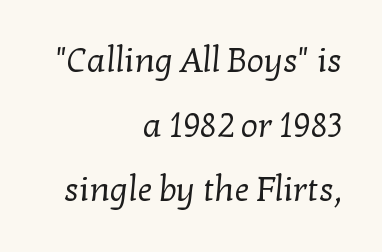
The image shows 34 px regular-weight serif type; set right-aligned, loose line spacing (1.9x), normal letter spacing, not underlined; low stroke contrast and a medium x-height.
